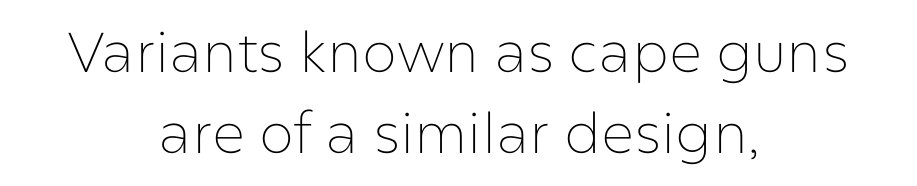
Q: Is the text bold? A: No.
Q: Is the text italic (slanted)? A: No, it is upright.
Q: Is the typeface a serif or a sans-serif typeface? A: Sans-serif.
Q: Is the text underlined? A: No.
Q: How is the paragraph aligned? A: Centered.
Q: Is the spacing between letters normal or unusually wide? A: Normal.
Q: Is the spacing between lines tight, normal or loose? A: Normal.
Q: Width (condensed, normal, or wide)? A: Normal.
Q: Stroke contrast? A: Low.
Q: x-height? A: Medium.
Q: Monospaced? A: No.
